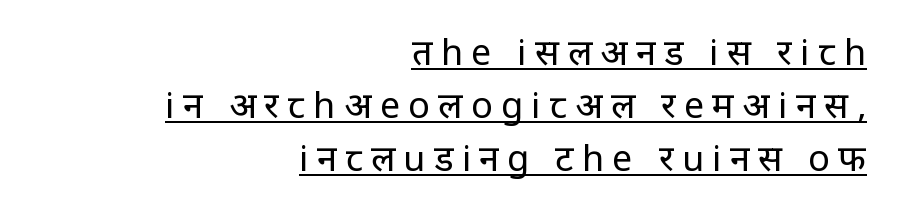
{"serif": "no", "italic": "no", "bold": "no", "weight": "regular", "width": "normal", "stroke_contrast": "low", "x_height": "large", "monospaced": "no", "underline": "yes", "align": "right", "line_spacing": "normal", "line_spacing_ratio": 1.47, "letter_spacing": "wide", "letter_spacing_em": 0.23, "glyph_px": 36}
